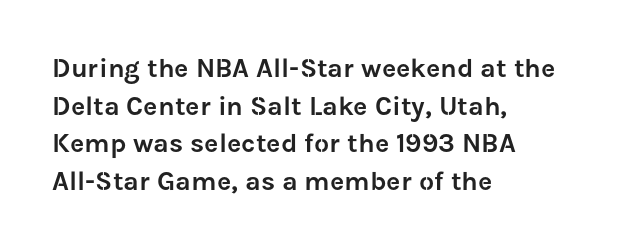
Q: Is the text italic (slanted)? A: No, it is upright.
Q: Is the text underlined? A: No.
Q: How is the paragraph aligned? A: Left-aligned.
Q: Is the spacing between letters normal or unusually wide? A: Normal.
Q: Is the spacing between lines tight, normal or loose? A: Normal.
